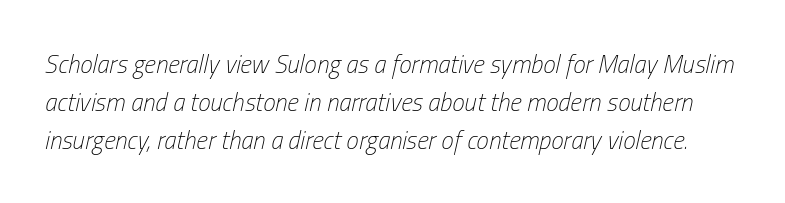
The image shows 25 px text type, italic (leaning right); set normal line spacing (1.52x), normal letter spacing, not underlined.
